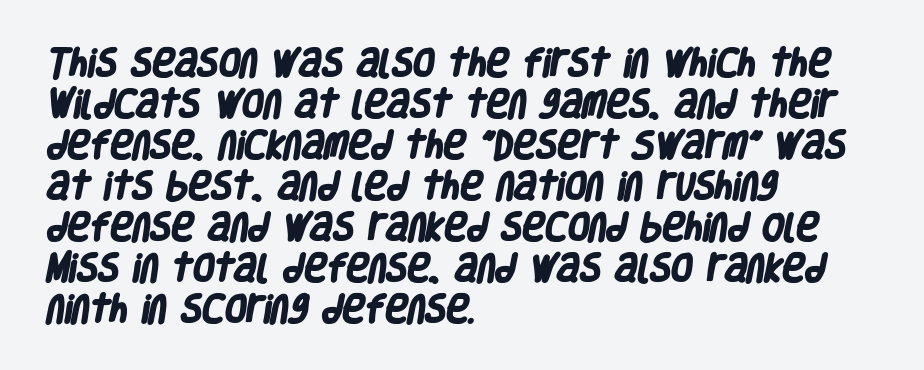
This sample has the flowing, uneven cadence of proportional lettering. Emphasis by weight is at full strength: bold. You can tell from the bare stems that sans-serif type was used. Short and long lines alike share a common starting point at left.
